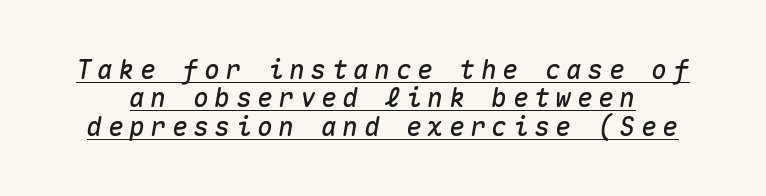
Q: Is the text italic (slanted)? A: Yes, it leans right by about 10 degrees.
Q: Is the text underlined? A: Yes.
Q: Is the spacing between letters normal or unusually wide? A: Unusually wide.
Q: Is the spacing between lines tight, normal or loose? A: Tight.
